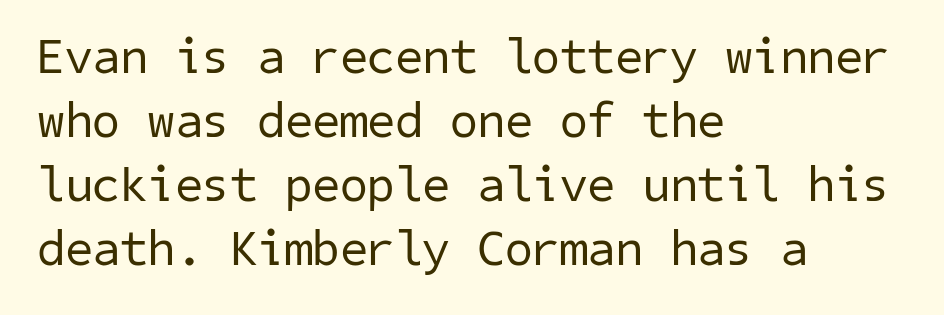
Q: Is the text bold? A: No.
Q: Is the typeface a serif or a sans-serif typeface? A: Sans-serif.
Q: Is the text underlined? A: No.
Q: How is the paragraph aligned? A: Left-aligned.
Q: Is the spacing between letters normal or unusually wide? A: Normal.
Q: Is the spacing between lines tight, normal or loose? A: Normal.
Q: Width (condensed, normal, or wide)? A: Normal.
Q: Stroke contrast? A: Low.
Q: x-height? A: Medium.
